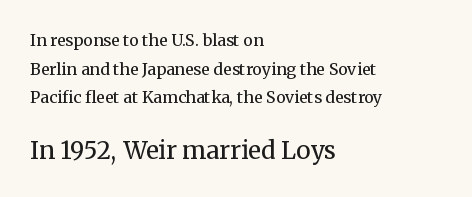
A typesetter would mark this as roman, not italic. Is the stroke heavy? The answer is a plain regular-or-lighter. Descenders hang freely into open space. The ragged edge is on the right, which tells us the setting is flush left. Reading top to bottom, the characters get bigger at the block break. Letter spacing: default.
